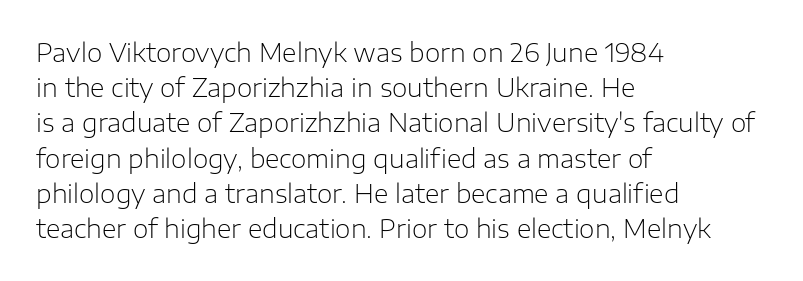
Q: Is the text bold? A: No.
Q: Is the text italic (slanted)? A: No, it is upright.
Q: Is the text underlined? A: No.
Q: How is the paragraph aligned? A: Left-aligned.
Q: Is the spacing between letters normal or unusually wide? A: Normal.
Q: Is the spacing between lines tight, normal or loose? A: Normal.
